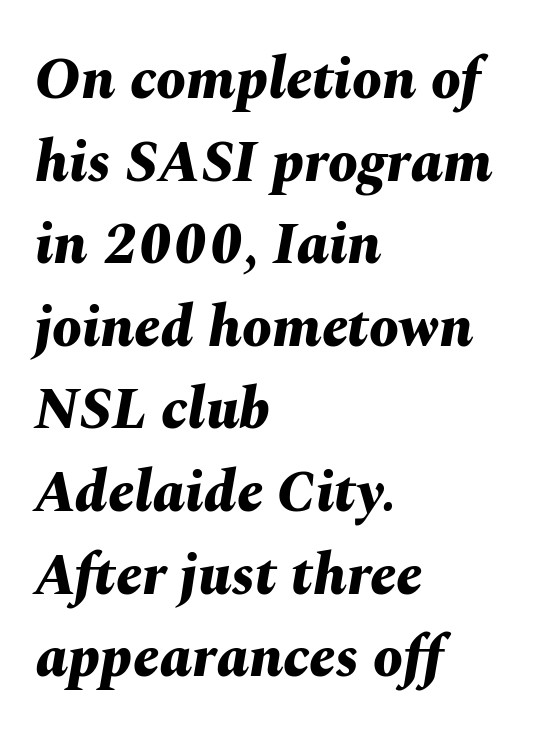
Underline: absent. The passage shown is typed in a proportional face where columns would drift. The text carries the slant typical of an italic or oblique font. Leading matches the norm, producing a regular column. A classic flush-left, rag-right setting is used for this passage. The type is set solid horizontally, with unmodified tracking.
